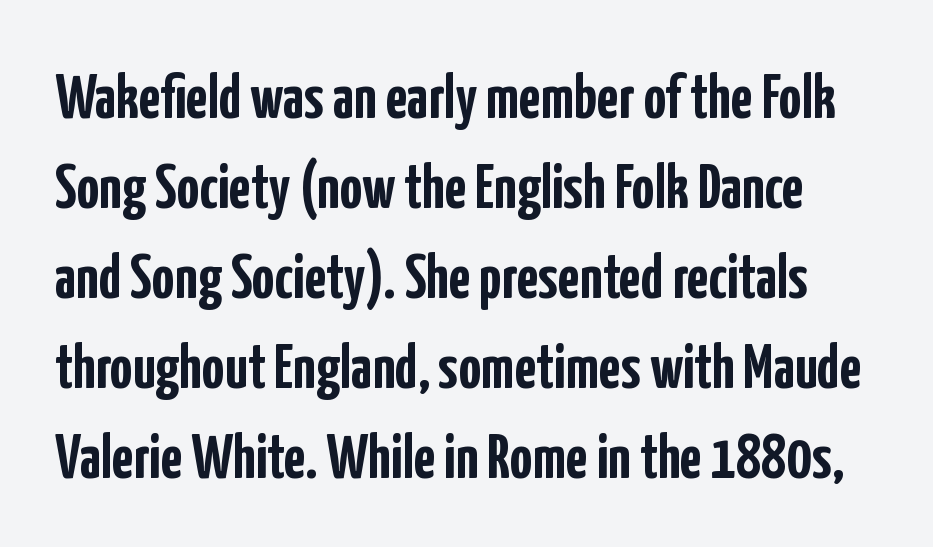
The image shows 63 px semibold, condensed sans-serif type, upright; set normal line spacing (1.43x), normal letter spacing, not underlined; low stroke contrast and a medium x-height.
